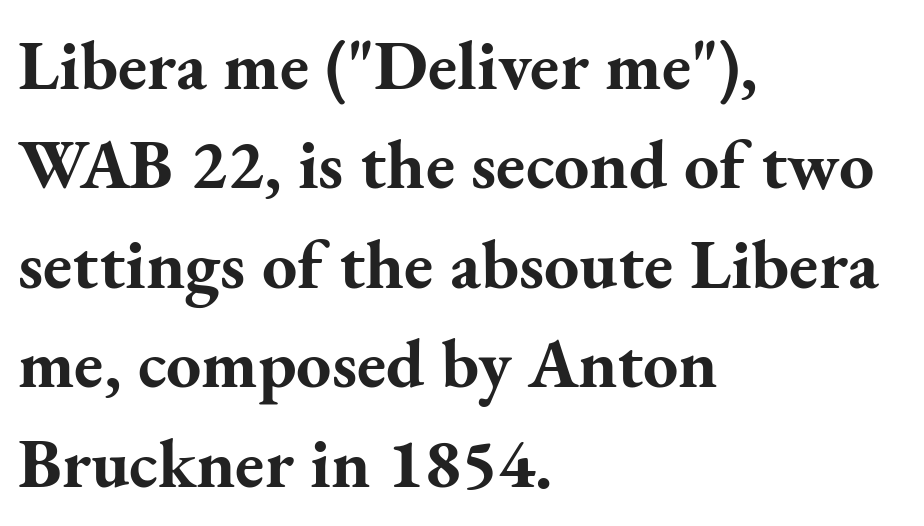
Q: Is the text bold? A: Yes.
Q: Is the text italic (slanted)? A: No, it is upright.
Q: Is the typeface a serif or a sans-serif typeface? A: Serif.
Q: Is the text underlined? A: No.
Q: How is the paragraph aligned? A: Left-aligned.
Q: Is the spacing between letters normal or unusually wide? A: Normal.
Q: Is the spacing between lines tight, normal or loose? A: Normal.
Q: Width (condensed, normal, or wide)? A: Normal.
Q: Stroke contrast? A: Medium.
Q: x-height? A: Small.
Q: Monospaced? A: No.
